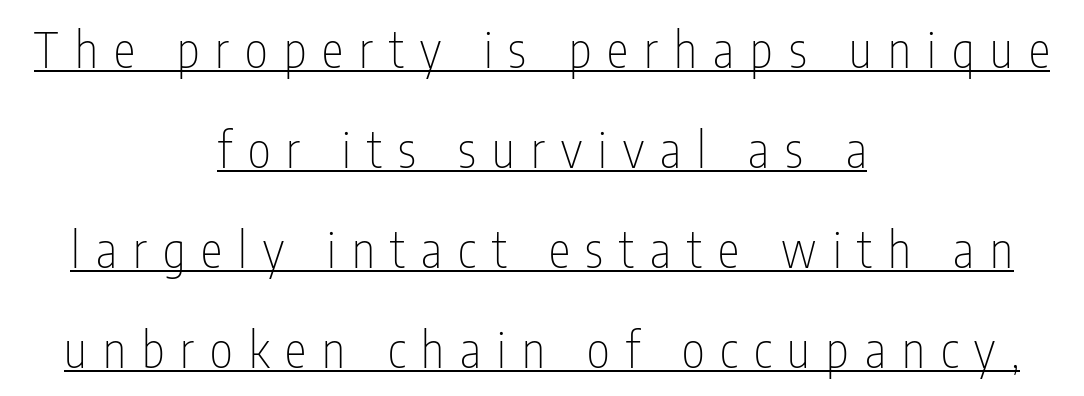
Q: Is the text bold? A: No.
Q: Is the text italic (slanted)? A: No, it is upright.
Q: Is the typeface a serif or a sans-serif typeface? A: Sans-serif.
Q: Is the text underlined? A: Yes.
Q: How is the paragraph aligned? A: Centered.
Q: Is the spacing between letters normal or unusually wide? A: Unusually wide.
Q: Is the spacing between lines tight, normal or loose? A: Loose.
Q: Width (condensed, normal, or wide)? A: Condensed.
Q: Stroke contrast? A: Low.
Q: x-height? A: Medium.
Q: Monospaced? A: No.
